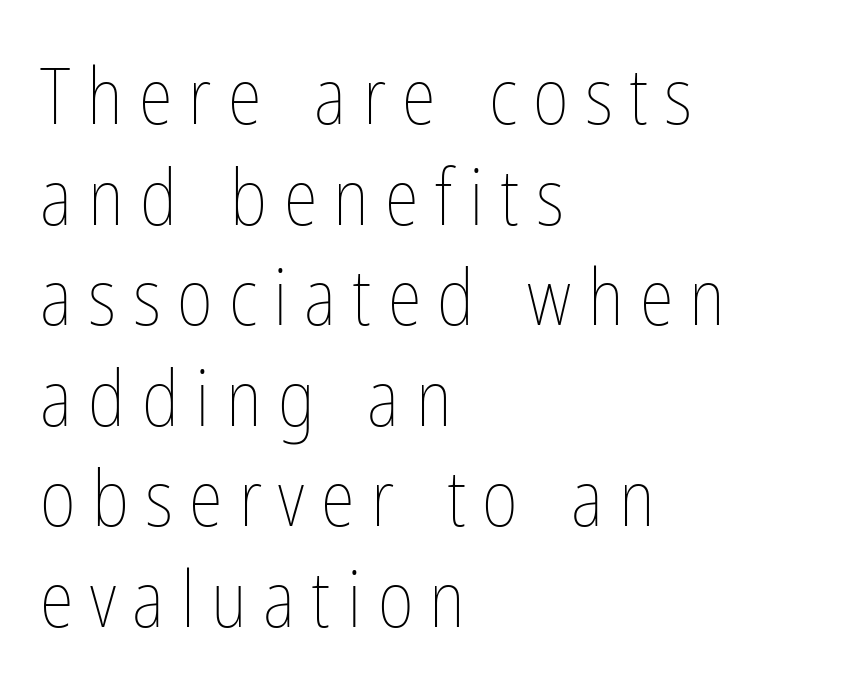
On a weight scale, this lands at 450 or below. This rendering uses left alignment, leaving the right contour irregular. The line texture is sparse and dotted thanks to wide tracking. Varying glyph widths throughout — classic text-font behaviour.
